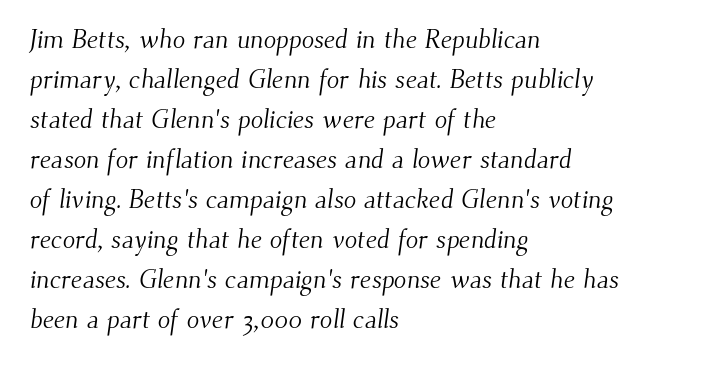
{"bold": "no", "underline": "no", "align": "left", "line_spacing": "normal", "line_spacing_ratio": 1.54, "letter_spacing": "normal", "letter_spacing_em": 0.0, "glyph_px": 26}
